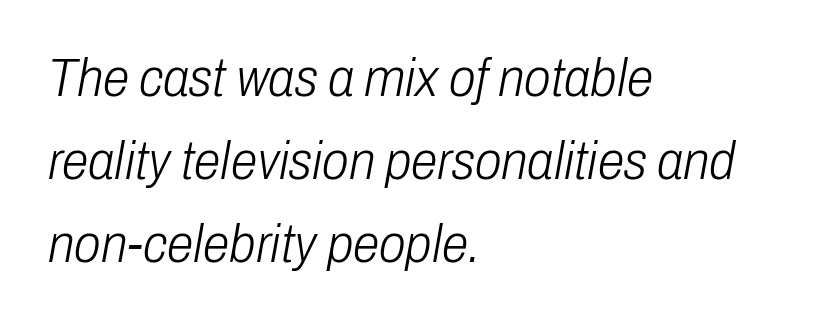
{"italic": "yes", "lean": "right", "slant_degrees": 10, "bold": "no", "weight": "light", "width": "condensed", "stroke_contrast": "low", "x_height": "medium", "monospaced": "no", "underline": "no", "align": "left", "line_spacing": "normal", "line_spacing_ratio": 1.54, "letter_spacing": "normal", "letter_spacing_em": 0.0, "glyph_px": 54}
